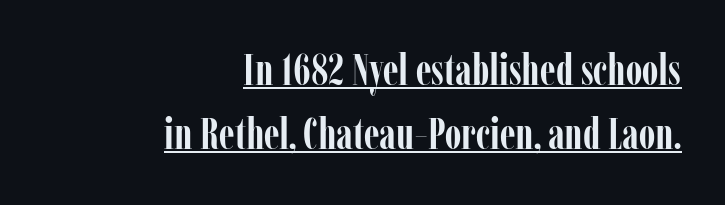
{"serif": "yes", "italic": "no", "bold": "yes", "weight": "semibold", "width": "condensed", "stroke_contrast": "low", "x_height": "medium", "monospaced": "no", "underline": "yes", "align": "right", "line_spacing": "normal", "line_spacing_ratio": 1.49, "letter_spacing": "normal", "letter_spacing_em": 0.0, "glyph_px": 43}
